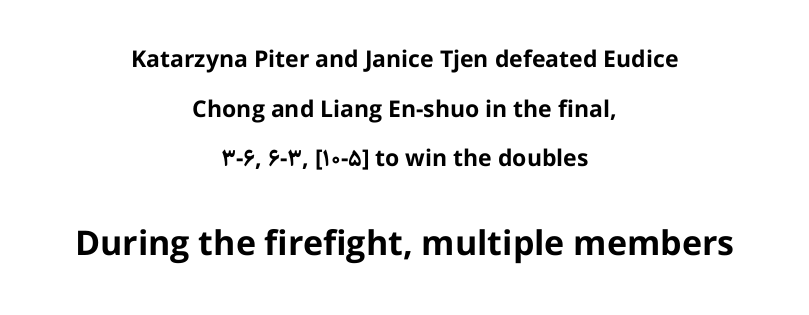
{"serif": "no", "italic": "no", "bold": "yes", "weight": "bold", "width": "normal", "stroke_contrast": "low", "x_height": "medium", "monospaced": "no", "underline": "no", "align": "center", "line_spacing": "loose", "line_spacing_ratio": 2.16, "letter_spacing": "normal", "letter_spacing_em": 0.0, "larger_block": "second", "size_ratio": 1.48, "glyph_px": 34}
